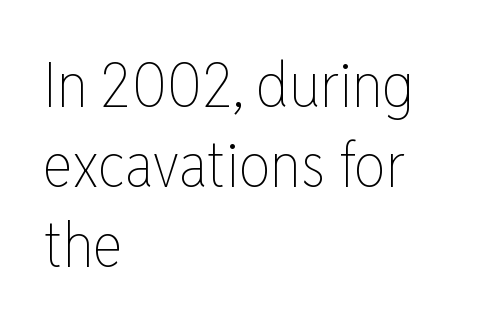
The image shows 63 px thin, condensed type, upright; set left-aligned, normal line spacing (1.27x), normal letter spacing, not underlined; low stroke contrast and a medium x-height.
